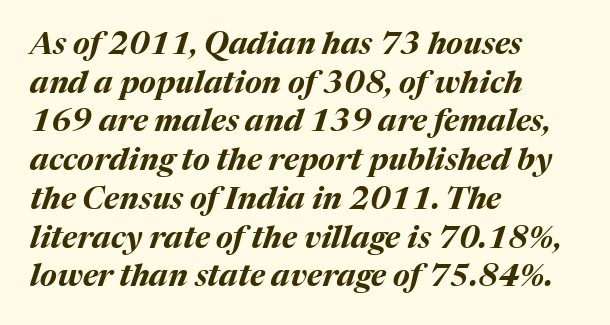
The image shows 31 px bold type, italic (leaning right); set left-aligned, normal line spacing (1.25x), normal letter spacing, not underlined; medium stroke contrast and a medium x-height.
